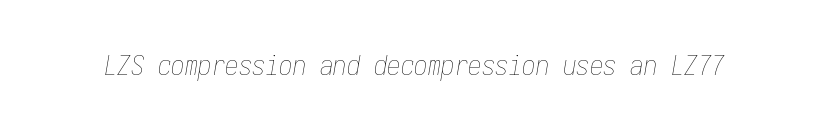
Compared with a typical body face, this is equally light or lighter still. The words here are not underlined. Each word holds together tightly as a unit, with standard inter-letter gaps. The rendering applies a slant to the glyphs.
